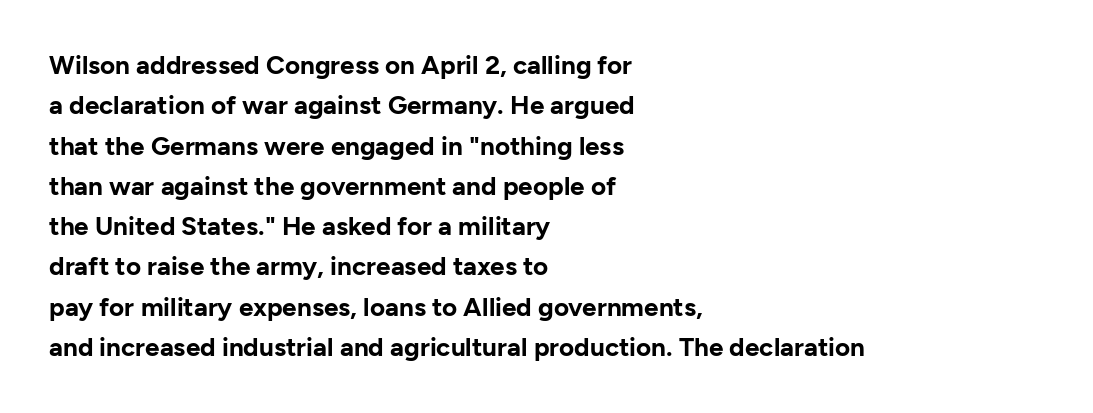
{"italic": "no", "bold": "yes", "underline": "no", "align": "left", "line_spacing": "normal", "line_spacing_ratio": 1.55, "letter_spacing": "normal", "letter_spacing_em": 0.0, "glyph_px": 26}
